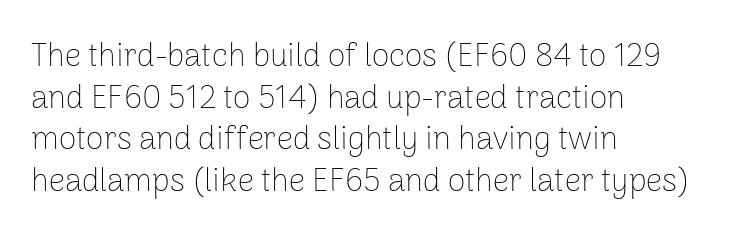
{"serif": "no", "italic": "no", "bold": "no", "weight": "thin", "width": "normal", "stroke_contrast": "low", "x_height": "medium", "monospaced": "no", "underline": "no", "align": "left", "line_spacing": "normal", "line_spacing_ratio": 1.3, "letter_spacing": "normal", "letter_spacing_em": 0.0, "glyph_px": 32}
